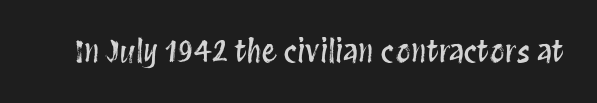
Beneath every word, the page is bare. Does the lettering tilt? It doesn't — this is upright. This rendering leaves character spacing at its baseline value. You could not count columns in this text — the font is proportionally spaced.
